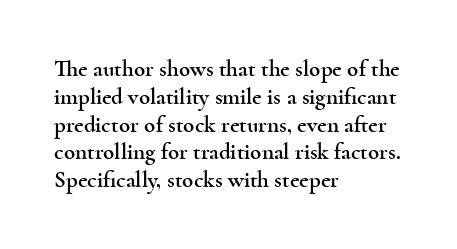
Here the glyphs are tracked normally, forming tight word shapes. The specimen omits any rule beneath the text block's lines. Vertical strokes here are truly vertical. The lines in this sample share a left origin and differ only in where they stop.
